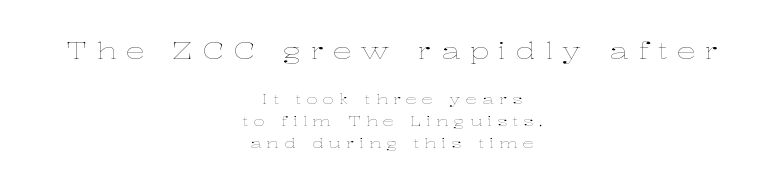
{"italic": "no", "bold": "no", "underline": "no", "align": "center", "line_spacing": "normal", "line_spacing_ratio": 1.55, "letter_spacing": "wide", "letter_spacing_em": 0.38, "larger_block": "first", "size_ratio": 1.71, "glyph_px": 24}
